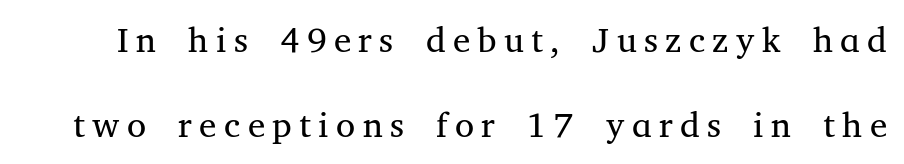
Small tapered or slab feet sit at the stroke ends, so this counts as serif. Each new line begins a long way beneath the previous one. Upright lettering throughout. The passage shown has open, widely tracked lettering throughout.
